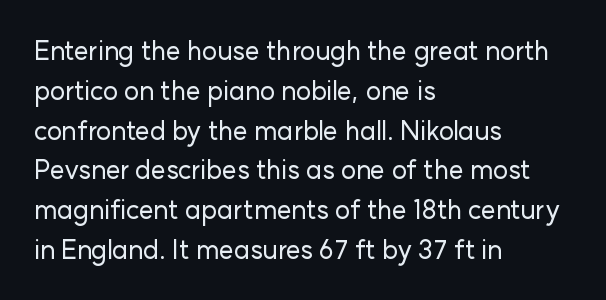
{"italic": "no", "underline": "no", "align": "left", "line_spacing": "normal", "line_spacing_ratio": 1.53, "letter_spacing": "normal", "letter_spacing_em": 0.0, "glyph_px": 26}
